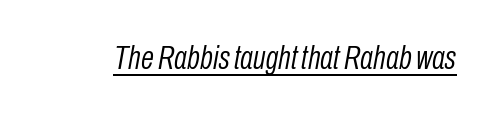
Q: Is the text bold? A: No.
Q: Is the text italic (slanted)? A: Yes, it leans right by about 10 degrees.
Q: Is the text underlined? A: Yes.
Q: Is the spacing between letters normal or unusually wide? A: Normal.
Q: Width (condensed, normal, or wide)? A: Condensed.
Q: Stroke contrast? A: Low.
Q: x-height? A: Medium.
Q: Monospaced? A: No.
